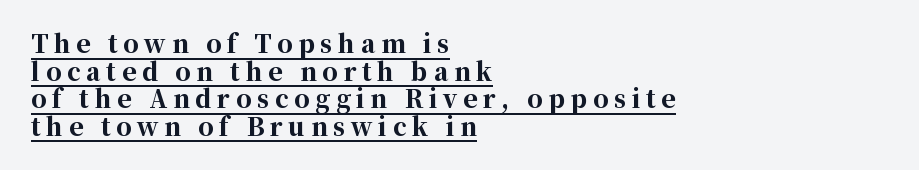
{"italic": "no", "bold": "yes", "underline": "yes", "align": "left", "line_spacing": "tight", "line_spacing_ratio": 1.15, "letter_spacing": "wide", "letter_spacing_em": 0.24, "glyph_px": 24}
